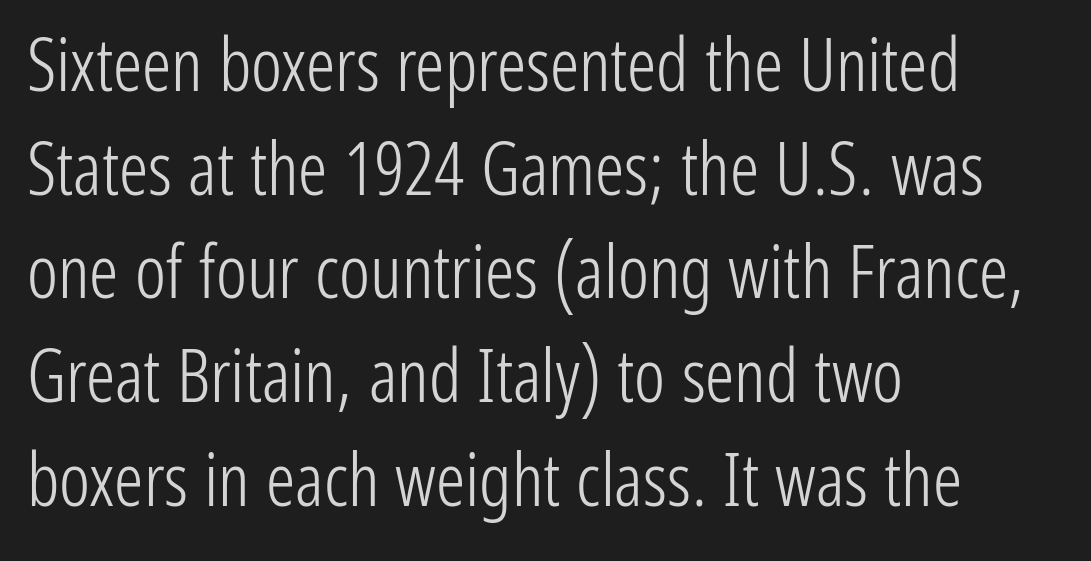
The vertical gap from one line to the next is medium. Ascenders rise straight up at ninety degrees. The rag falls on the right side of this text block. I'd call this a sans setting — the letters go barefoot. Proportional: the letters do not fall into vertical columns. Heft: none added — not bold.
